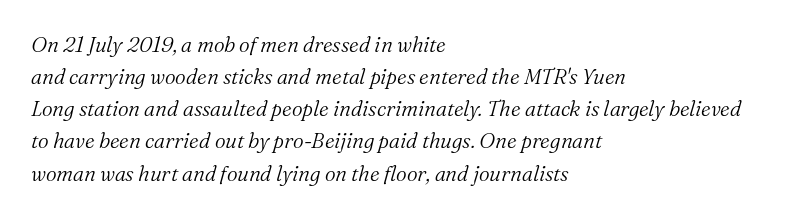
{"italic": "yes", "lean": "right", "slant_degrees": 16, "bold": "no", "underline": "no", "align": "left", "line_spacing": "normal", "line_spacing_ratio": 1.53, "letter_spacing": "normal", "letter_spacing_em": 0.0, "glyph_px": 21}
